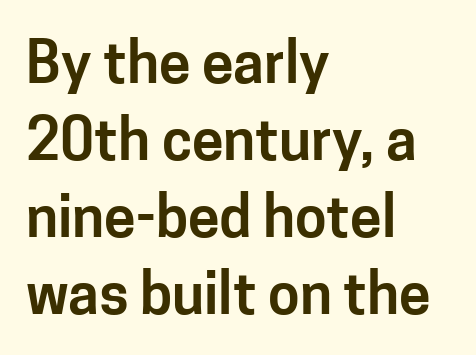
Line starts are locked; line ends wander. Look at the tracking — it's just the regular setting, nothing added. Descenders hang freely into open space. These lines are composed in type without serifs.
